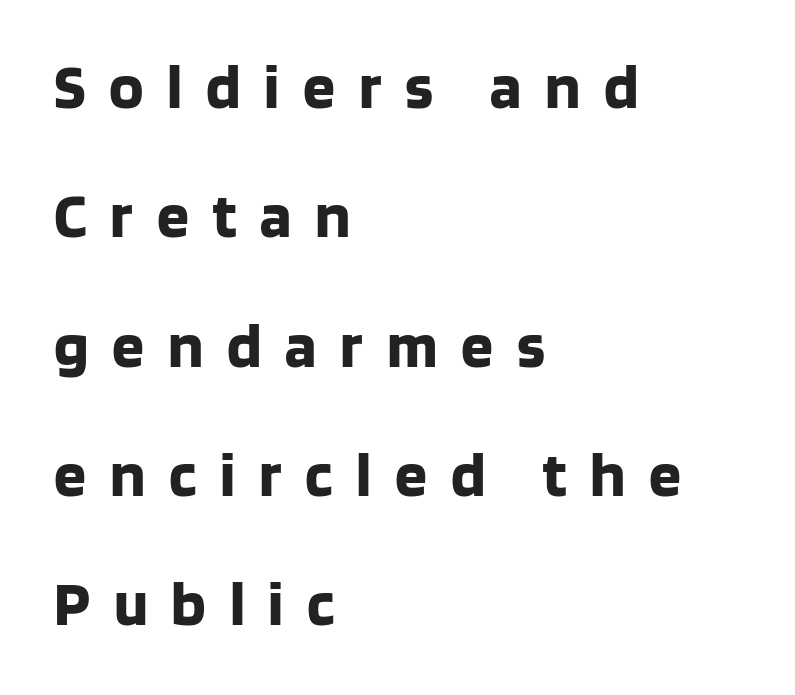
The image shows 64 px bold sans-serif type, upright; set left-aligned, loose line spacing (2.02x), unusually wide letter spacing (+0.37 em), not underlined; low stroke contrast and a large x-height.
